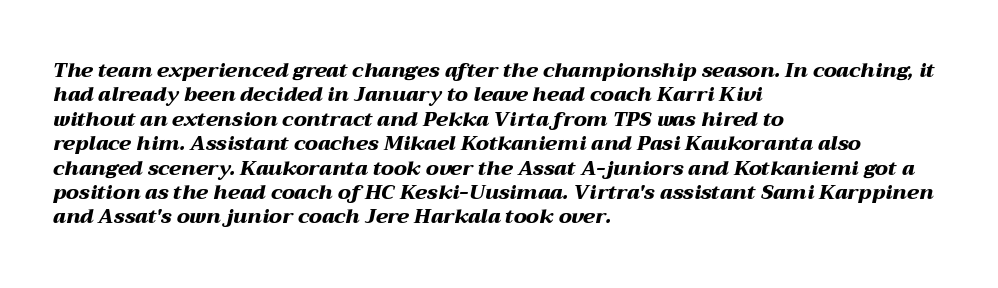
The image shows 20 px bold type, italic (leaning right); set left-aligned, line spacing 1.22x, normal letter spacing, not underlined.
